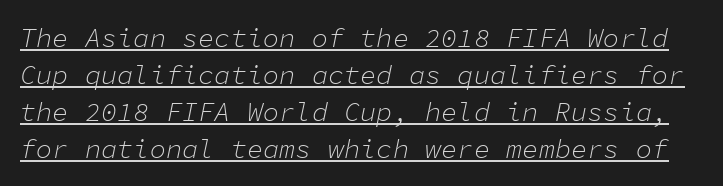
How are the letters spaced? Ordinarily, with no added tracking. The font is comparable to plain body text, perhaps lighter. Interline gaps are of average width in this sample. Looks like someone drew a line under every word here.
